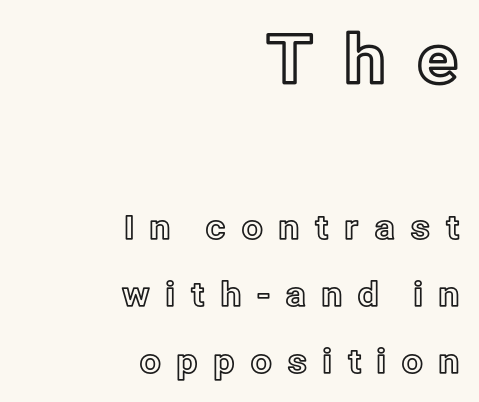
Q: Is the text italic (slanted)? A: No, it is upright.
Q: Is the text underlined? A: No.
Q: How is the paragraph aligned? A: Right-aligned.
Q: Is the spacing between letters normal or unusually wide? A: Unusually wide.
Q: Is the spacing between lines tight, normal or loose? A: Loose.
Q: Which block of text is set in a larger size, the first (top) or the second (bottom)? A: The first (top) one.
Q: Width (condensed, normal, or wide)? A: Normal.
Q: x-height? A: Medium.
Q: Monospaced? A: No.
